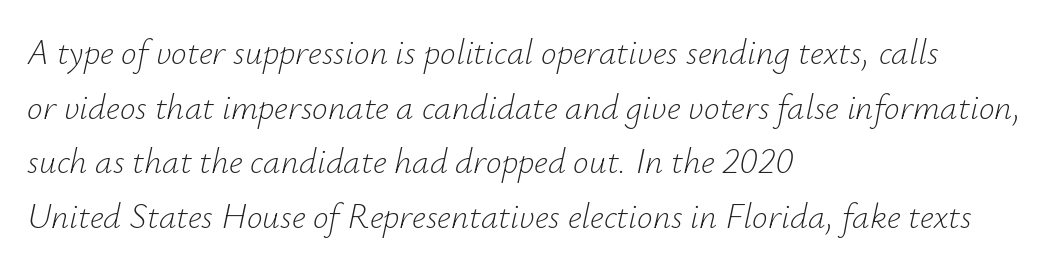
The image shows 35 px light type, italic (leaning right); set left-aligned, normal line spacing (1.56x), normal letter spacing, not underlined; low stroke contrast and a small x-height.
